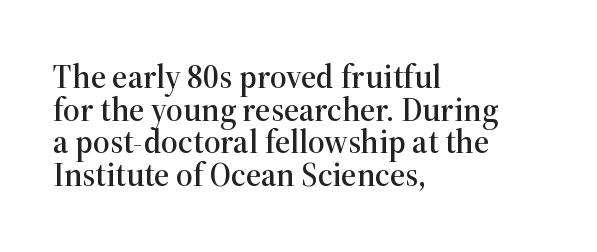
Reading down the column, the eye jumps only a short way to each next line. Notice how the stems are strictly vertical — no italics here. Reading down the block, your eye returns to a fixed left position each line. The rendering keeps characters at their native spacing. Descenders are the only things crossing below the line.
